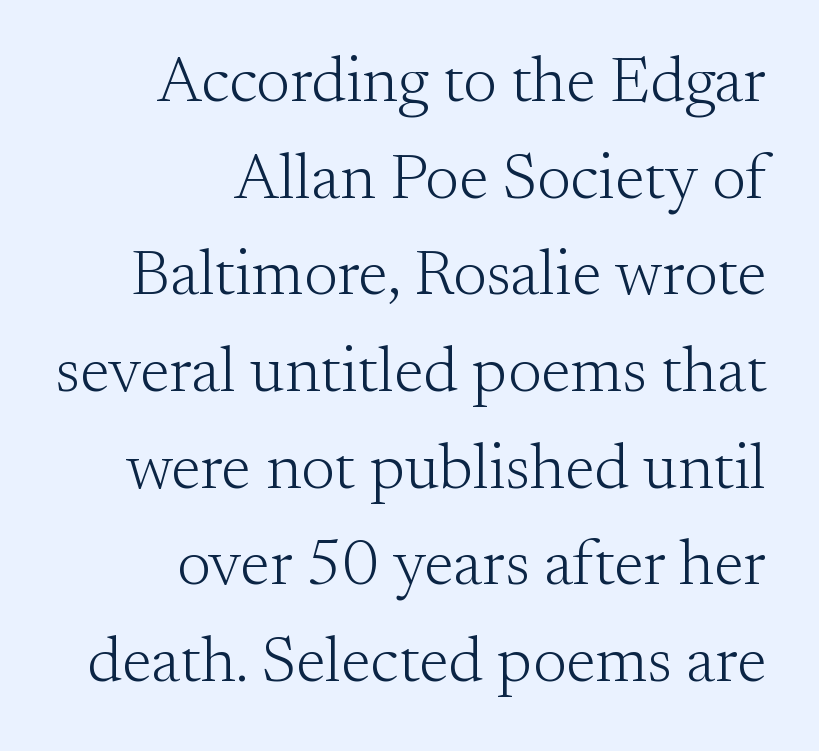
The image shows 64 px light serif type, upright; set right-aligned, normal line spacing (1.51x), normal letter spacing, not underlined; medium stroke contrast and a small x-height.
